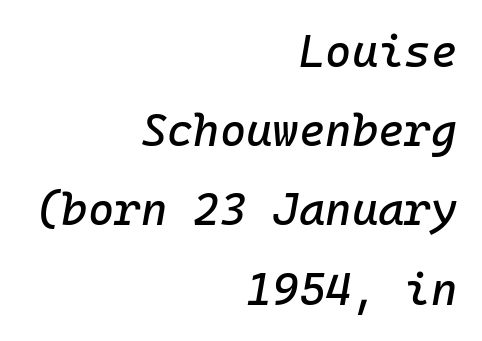
Q: Is the text italic (slanted)? A: Yes, it leans right by about 10 degrees.
Q: Is the text underlined? A: No.
Q: How is the paragraph aligned? A: Right-aligned.
Q: Is the spacing between letters normal or unusually wide? A: Normal.
Q: Width (condensed, normal, or wide)? A: Normal.
Q: Stroke contrast? A: Low.
Q: x-height? A: Medium.
Q: Monospaced? A: Yes.
